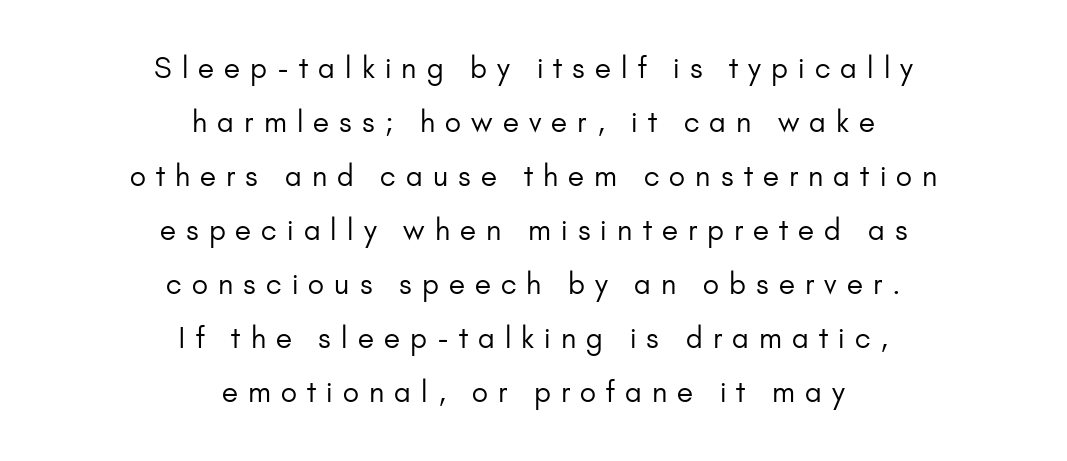
Q: Is the text bold? A: No.
Q: Is the text italic (slanted)? A: No, it is upright.
Q: Is the typeface a serif or a sans-serif typeface? A: Sans-serif.
Q: Is the text underlined? A: No.
Q: How is the paragraph aligned? A: Centered.
Q: Is the spacing between letters normal or unusually wide? A: Unusually wide.
Q: Is the spacing between lines tight, normal or loose? A: Loose.
Q: Width (condensed, normal, or wide)? A: Normal.
Q: Stroke contrast? A: Low.
Q: x-height? A: Small.
Q: Monospaced? A: No.
